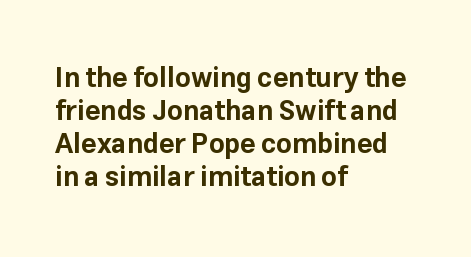
Words float on clear page, feet unadorned. Does the lettering tilt? It doesn't — this is upright. Visually the block forms a straight wall on the left and a jagged coastline on the right. These words are printed bold, with thick strokes throughout. Characters follow at the spacing the type designer built in.
